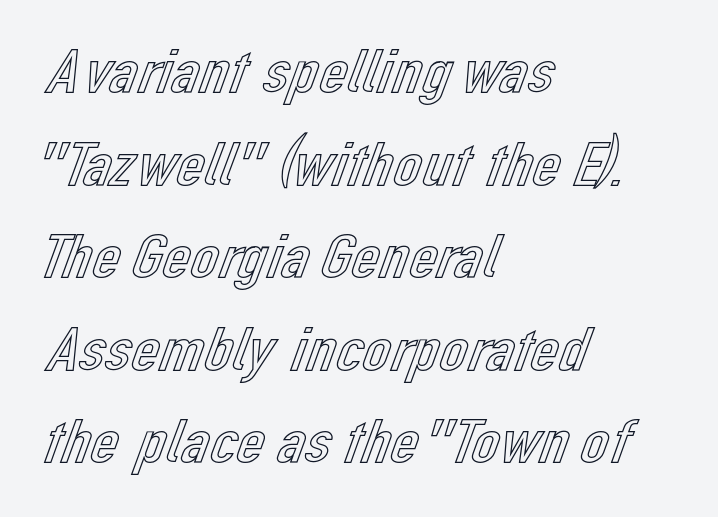
The image shows 63 px text type; set left-aligned, normal line spacing (1.47x), normal letter spacing, not underlined; a medium x-height.
